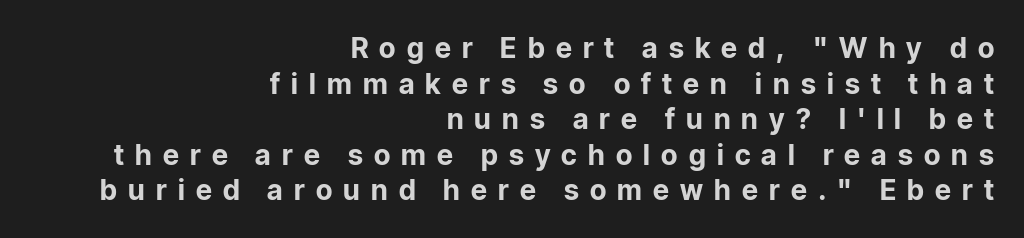
Between one letter and the next there's a generous, obvious gap. The area under the type is left untouched. Is the block centered? No — it sits flush against the right margin. These lines are rendered in a variable-pitch font. Its strokes are broad and dark, the hallmark of bold type.
